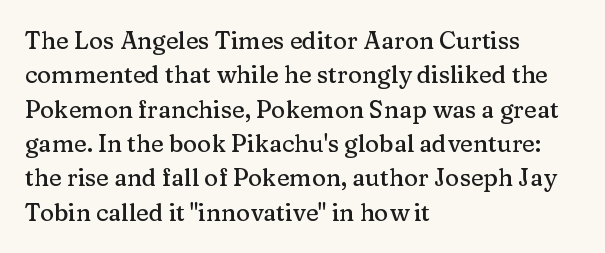
Q: Is the text italic (slanted)? A: No, it is upright.
Q: Is the text underlined? A: No.
Q: How is the paragraph aligned? A: Left-aligned.
Q: Is the spacing between letters normal or unusually wide? A: Normal.
Q: Is the spacing between lines tight, normal or loose? A: Normal.
